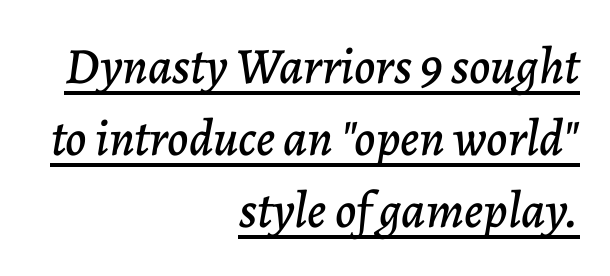
The image shows 51 px text type, italic (leaning right); set right-aligned, normal line spacing (1.41x), normal letter spacing, underlined; low stroke contrast and a medium x-height.
